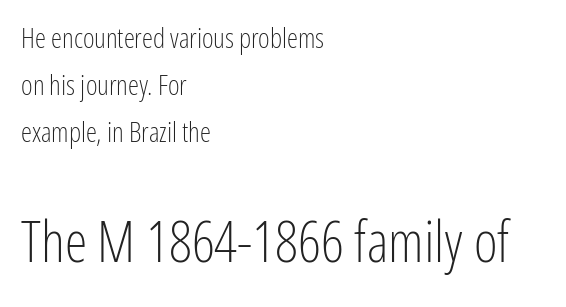
Q: Is the text bold? A: No.
Q: Is the text italic (slanted)? A: No, it is upright.
Q: Is the typeface a serif or a sans-serif typeface? A: Sans-serif.
Q: Is the text underlined? A: No.
Q: How is the paragraph aligned? A: Left-aligned.
Q: Is the spacing between letters normal or unusually wide? A: Normal.
Q: Is the spacing between lines tight, normal or loose? A: Normal.
Q: Which block of text is set in a larger size, the first (top) or the second (bottom)? A: The second (bottom) one.
Q: Width (condensed, normal, or wide)? A: Condensed.
Q: Stroke contrast? A: Low.
Q: x-height? A: Medium.
Q: Monospaced? A: No.
